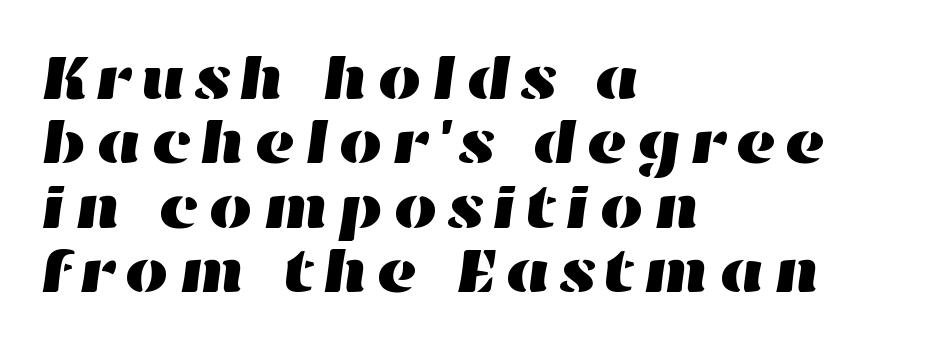
Casual observation: everything's shoved over to the left. Summary of vertical rhythm: compact, with narrow interline spacing. Think of a printed novel: that variable character pitch is what you see here. Each row of text sits above clean, open space.
